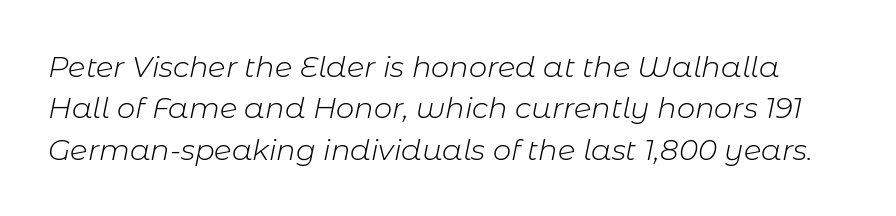
The glyphs look as if they've been sheared to an angle. The rows are spaced the way most documents space them. On a weight scale, this lands at 450 or below. The area under the type is left untouched. Character widths vary here, with narrow letters taking less room than wide ones.
